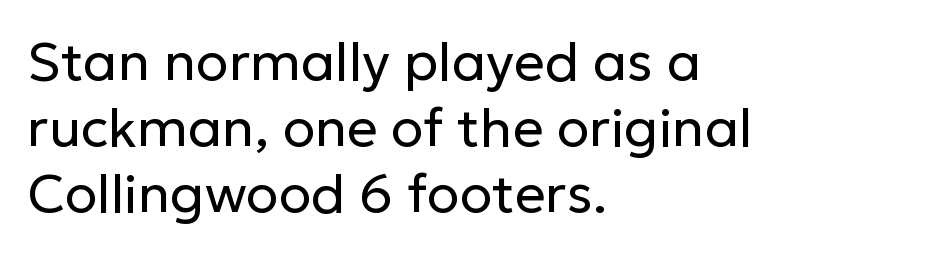
{"serif": "no", "italic": "no", "bold": "no", "weight": "regular", "width": "normal", "stroke_contrast": "low", "x_height": "medium", "monospaced": "no", "underline": "no", "align": "left", "line_spacing_ratio": 1.22, "letter_spacing": "normal", "letter_spacing_em": 0.0, "glyph_px": 54}
